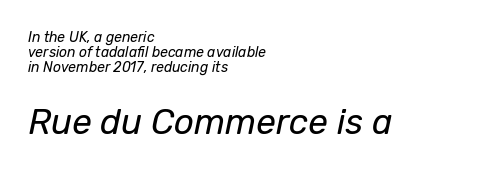
Q: Is the text bold? A: No.
Q: Is the text italic (slanted)? A: Yes, it leans right by about 12 degrees.
Q: Is the text underlined? A: No.
Q: How is the paragraph aligned? A: Left-aligned.
Q: Is the spacing between letters normal or unusually wide? A: Normal.
Q: Is the spacing between lines tight, normal or loose? A: Tight.
Q: Which block of text is set in a larger size, the first (top) or the second (bottom)? A: The second (bottom) one.
Q: Width (condensed, normal, or wide)? A: Normal.
Q: Stroke contrast? A: Low.
Q: x-height? A: Medium.
Q: Monospaced? A: No.
